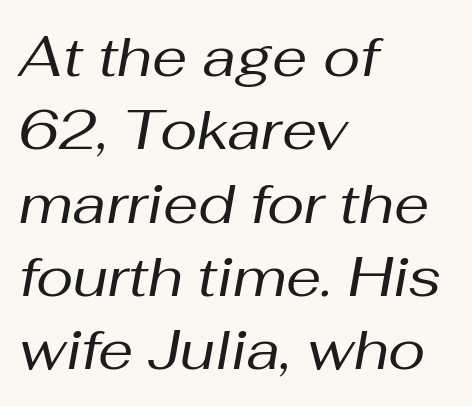
These glyphs show unthickened strokes, regular width or finer. Each letter keeps its own natural width here, so spacing adapts to shape. Evenly set lines give the paragraph a standard silhouette. Every row of glyphs begins at an identical x-position on the left.
